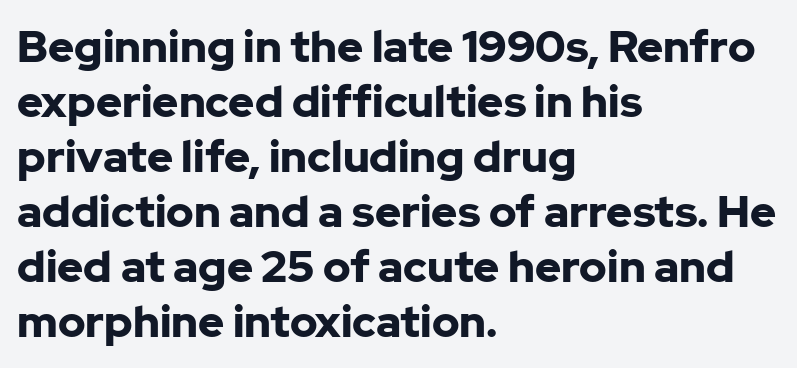
{"serif": "no", "italic": "no", "bold": "yes", "weight": "bold", "width": "normal", "stroke_contrast": "low", "x_height": "medium", "monospaced": "no", "underline": "no", "align": "left", "line_spacing": "normal", "line_spacing_ratio": 1.25, "letter_spacing": "normal", "letter_spacing_em": 0.0, "glyph_px": 44}
